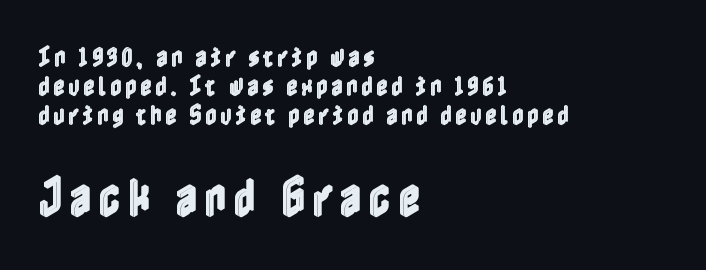
One glance says typical: line gaps are just what's usual. Notice how the passage keeps a crisp vertical edge on the left only. The lettering holds an erect, upright posture throughout. Beneath every word, the page is bare. Look at the glyph heights: the lower group is clearly the bigger setting.
